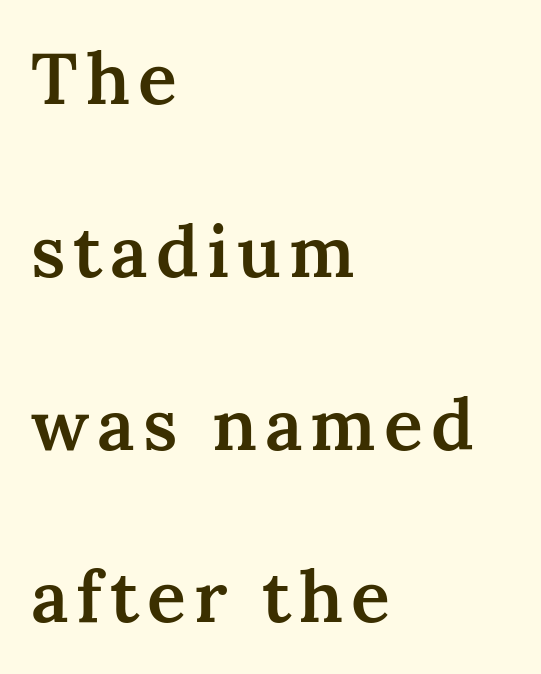
Q: Is the text bold? A: Semi-bold.
Q: Is the text italic (slanted)? A: No, it is upright.
Q: Is the typeface a serif or a sans-serif typeface? A: Serif.
Q: Is the text underlined? A: No.
Q: How is the paragraph aligned? A: Left-aligned.
Q: Is the spacing between lines tight, normal or loose? A: Loose.
Q: Width (condensed, normal, or wide)? A: Normal.
Q: Stroke contrast? A: Medium.
Q: x-height? A: Medium.
Q: Monospaced? A: No.
